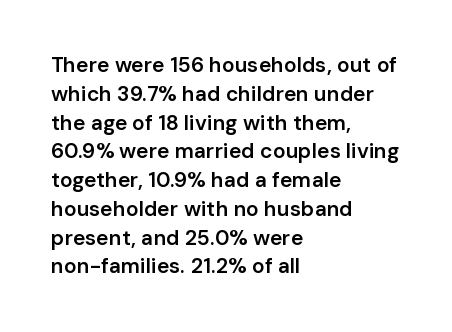
{"italic": "no", "bold": "semi", "underline": "no", "align": "left", "line_spacing": "normal", "line_spacing_ratio": 1.37, "letter_spacing": "normal", "letter_spacing_em": 0.0, "glyph_px": 21}
